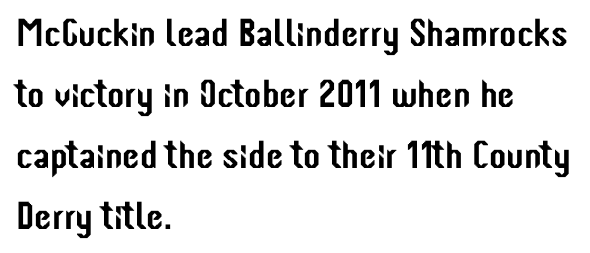
{"serif": "no", "italic": "no", "width": "condensed", "stroke_contrast": "low", "x_height": "medium", "monospaced": "no", "underline": "no", "align": "left", "line_spacing": "normal", "line_spacing_ratio": 1.56, "letter_spacing": "normal", "letter_spacing_em": 0.0, "glyph_px": 39}
